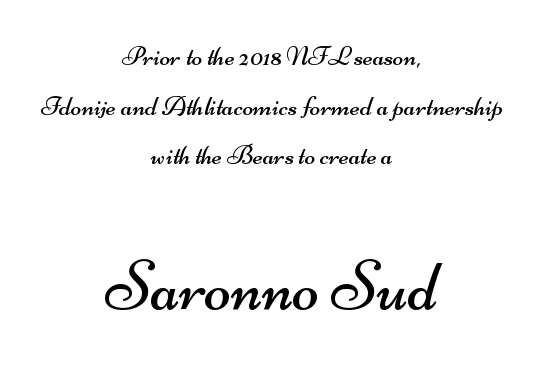
Q: Is the text bold? A: No.
Q: Is the typeface a serif or a sans-serif typeface? A: Sans-serif.
Q: Is the text underlined? A: No.
Q: How is the paragraph aligned? A: Centered.
Q: Is the spacing between letters normal or unusually wide? A: Normal.
Q: Which block of text is set in a larger size, the first (top) or the second (bottom)? A: The second (bottom) one.
Q: Width (condensed, normal, or wide)? A: Wide.
Q: Stroke contrast? A: Medium.
Q: x-height? A: Small.
Q: Monospaced? A: No.
